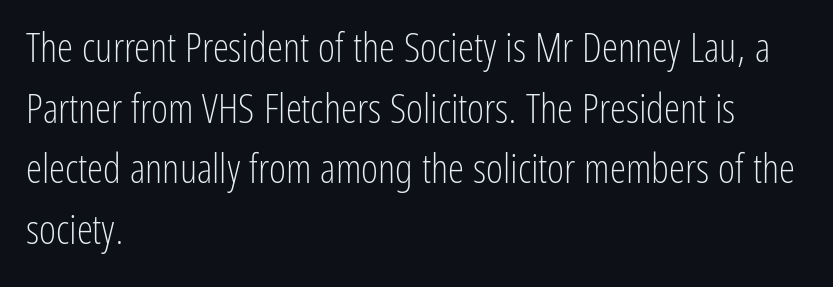
Q: Is the text bold? A: No.
Q: Is the text italic (slanted)? A: No, it is upright.
Q: Is the typeface a serif or a sans-serif typeface? A: Sans-serif.
Q: Is the text underlined? A: No.
Q: How is the paragraph aligned? A: Left-aligned.
Q: Is the spacing between letters normal or unusually wide? A: Normal.
Q: Is the spacing between lines tight, normal or loose? A: Normal.
Q: Width (condensed, normal, or wide)? A: Condensed.
Q: Stroke contrast? A: Low.
Q: x-height? A: Medium.
Q: Monospaced? A: No.
